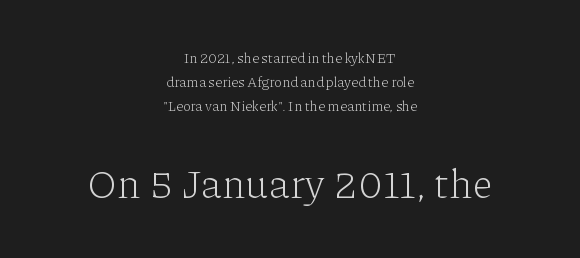
Q: Is the text bold? A: No.
Q: Is the text italic (slanted)? A: No, it is upright.
Q: Is the typeface a serif or a sans-serif typeface? A: Serif.
Q: Is the text underlined? A: No.
Q: How is the paragraph aligned? A: Centered.
Q: Is the spacing between letters normal or unusually wide? A: Normal.
Q: Which block of text is set in a larger size, the first (top) or the second (bottom)? A: The second (bottom) one.
Q: Width (condensed, normal, or wide)? A: Normal.
Q: Stroke contrast? A: Low.
Q: x-height? A: Medium.
Q: Monospaced? A: No.
